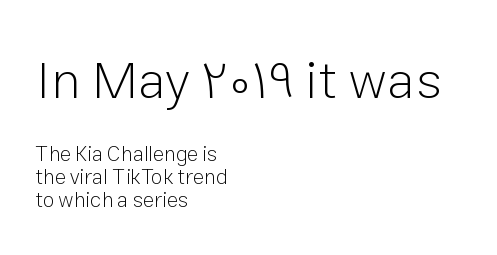
The face used here is proportionally spaced, like ordinary book or web type. You can tell from the bare stems that sans-serif type was used. The letters sit at their default tracking, neither squeezed nor spread. Heft: none added — not bold.
